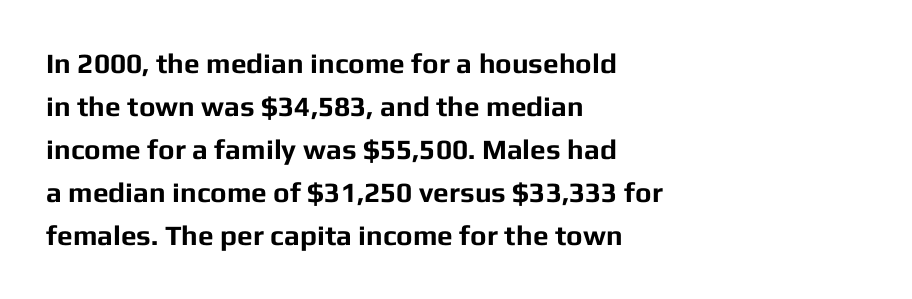
Q: Is the text bold? A: Yes.
Q: Is the text italic (slanted)? A: No, it is upright.
Q: Is the typeface a serif or a sans-serif typeface? A: Sans-serif.
Q: Is the text underlined? A: No.
Q: How is the paragraph aligned? A: Left-aligned.
Q: Is the spacing between letters normal or unusually wide? A: Normal.
Q: Is the spacing between lines tight, normal or loose? A: Normal.
Q: Width (condensed, normal, or wide)? A: Normal.
Q: Stroke contrast? A: Low.
Q: x-height? A: Medium.
Q: Monospaced? A: No.
